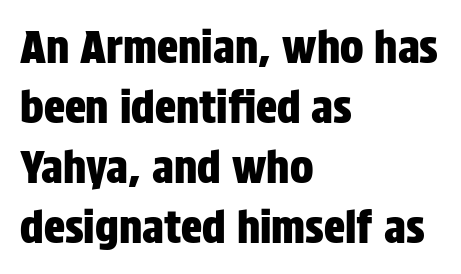
{"serif": "no", "italic": "no", "width": "condensed", "stroke_contrast": "low", "x_height": "large", "monospaced": "no", "underline": "no", "align": "left", "line_spacing": "normal", "line_spacing_ratio": 1.36, "letter_spacing": "normal", "letter_spacing_em": 0.0, "glyph_px": 44}
